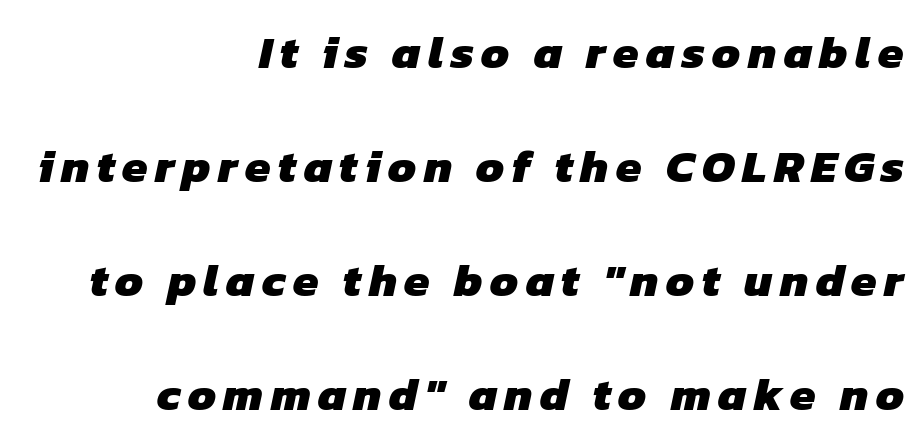
{"serif": "no", "bold": "yes", "weight": "heavy", "width": "normal", "stroke_contrast": "low", "x_height": "medium", "monospaced": "no", "underline": "no", "align": "right", "line_spacing": "loose", "line_spacing_ratio": 2.48, "glyph_px": 46}
